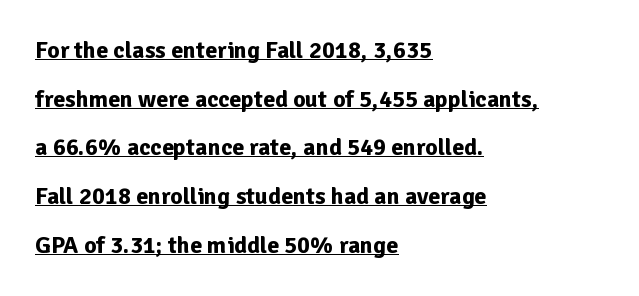
Horizontal alignment here is leftward, the default for most running prose. Honestly, the letter spacing is just normal — you wouldn't notice it. The rendering uses the underline text-decoration. Characters remain perfectly vertical along every line. The line-height multiplier appears high, well above default. Summary of weight: heavy, a full bold.
